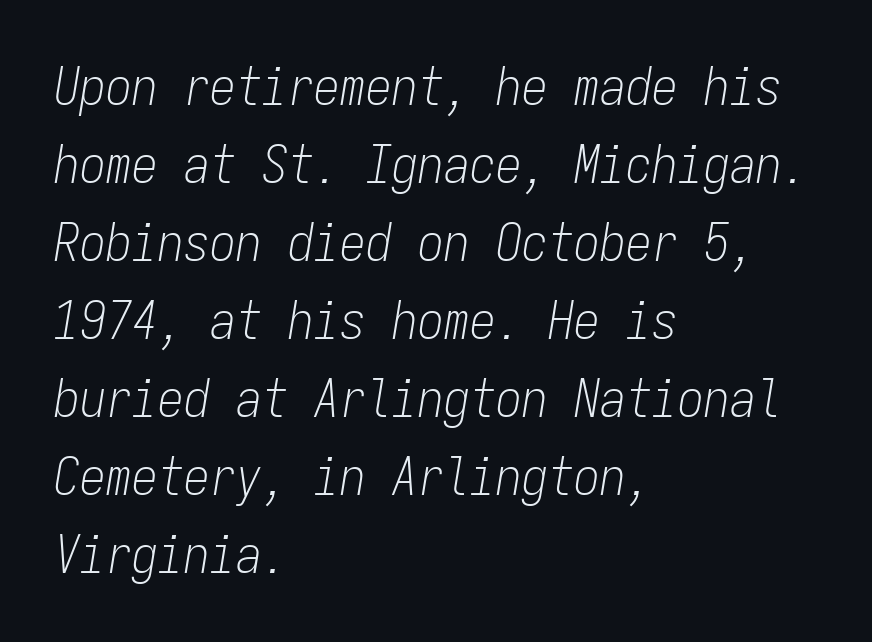
Line beginnings align vertically; line endings do not. Unmarked baselines from the first word to the last. This is not heavy type; no bold has been used. Successive baselines arrive at the customary interval. Characters follow at the spacing the type designer built in. The face used here is monospaced, like something from a code editor.
